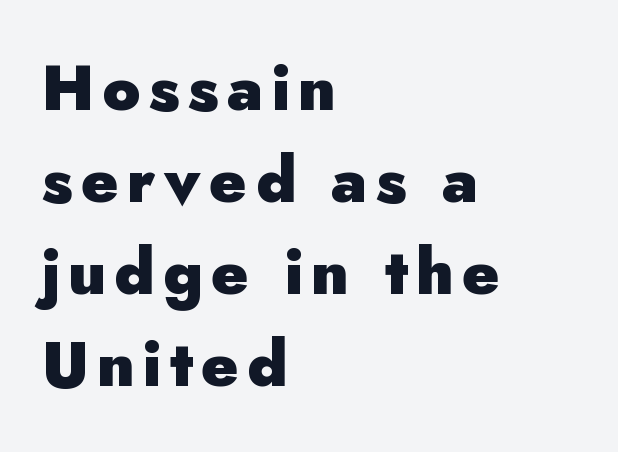
Is this a fixed-width face? No — the glyphs have proportional, varying widths. Beneath every word, the page is bare. Style check: upright. Letterform terminals end flat and unadorned throughout the passage. Interline gaps are of average width in this sample. This sample is left-justified, so line endings fall wherever the words run out.
